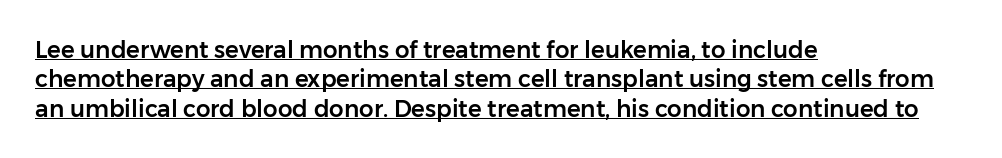
Q: Is the text italic (slanted)? A: No, it is upright.
Q: Is the text underlined? A: Yes.
Q: How is the paragraph aligned? A: Left-aligned.
Q: Is the spacing between letters normal or unusually wide? A: Normal.
Q: Is the spacing between lines tight, normal or loose? A: Normal.
